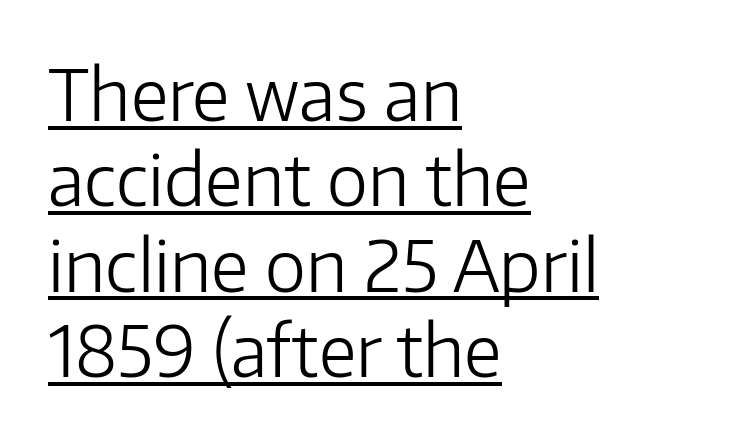
Q: Is the text bold? A: No.
Q: Is the text italic (slanted)? A: No, it is upright.
Q: Is the typeface a serif or a sans-serif typeface? A: Sans-serif.
Q: Is the text underlined? A: Yes.
Q: How is the paragraph aligned? A: Left-aligned.
Q: Is the spacing between letters normal or unusually wide? A: Normal.
Q: Width (condensed, normal, or wide)? A: Normal.
Q: Stroke contrast? A: Low.
Q: x-height? A: Medium.
Q: Monospaced? A: No.
